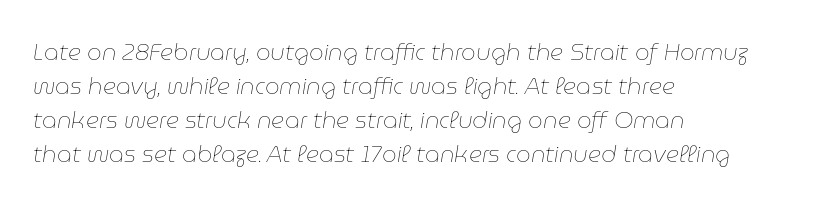
{"italic": "yes", "lean": "right", "slant_degrees": 9, "bold": "no", "underline": "no", "align": "left", "line_spacing": "normal", "line_spacing_ratio": 1.48, "letter_spacing": "normal", "letter_spacing_em": 0.0, "glyph_px": 23}
